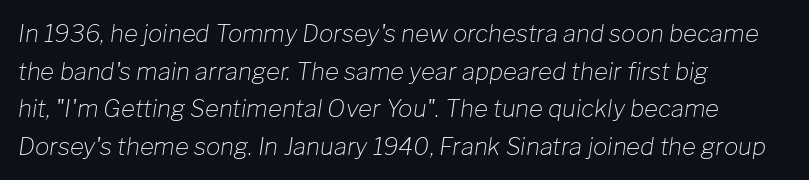
The characters are drawn with everyday or finer stroke widths. Summary of vertical rhythm: regular, with standard interline spacing. A typesetter would call this zero additional tracking. Nobody drew a line under any word here.
